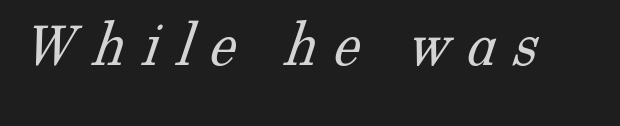
The zone under the glyphs is completely vacant. The line texture is sparse and dotted thanks to wide tracking. Varying glyph widths throughout — classic text-font behaviour. The passage shown is not bold in any degree. The rendering shows small feet on the letterforms — a serif design.
